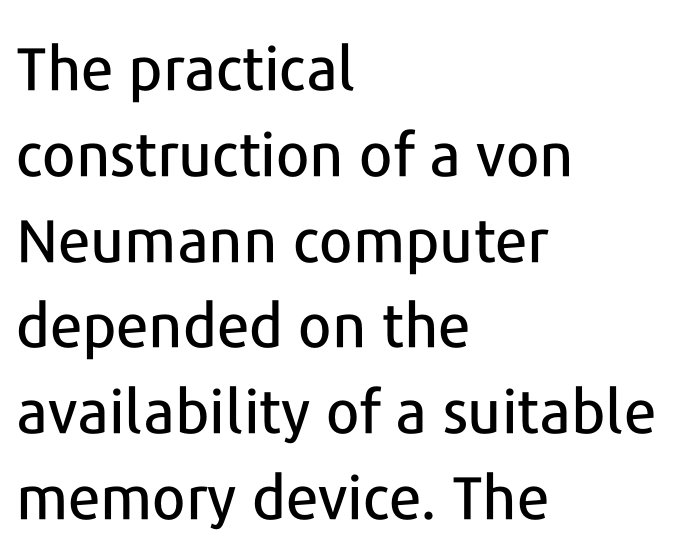
The image shows 60 px sans-serif type, upright; set left-aligned, normal line spacing (1.43x), normal letter spacing, not underlined; low stroke contrast and a medium x-height.
